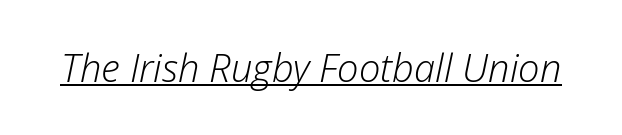
The image shows 38 px light type, italic (leaning right); set normal letter spacing, underlined; low stroke contrast and a medium x-height.
